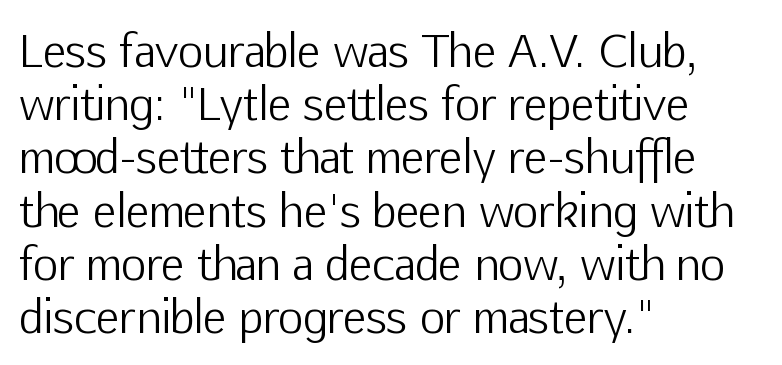
The image shows 44 px light sans-serif type, upright; set left-aligned, line spacing 1.21x, normal letter spacing, not underlined; low stroke contrast and a medium x-height.
